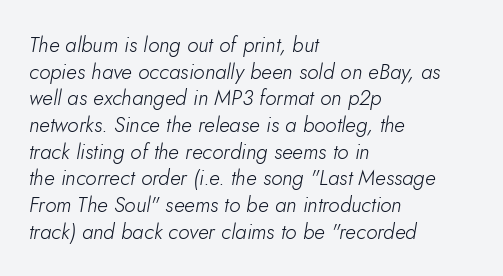
{"italic": "yes", "lean": "right", "slant_degrees": 5, "bold": "no", "underline": "no", "align": "left", "line_spacing": "normal", "line_spacing_ratio": 1.27, "letter_spacing": "normal", "letter_spacing_em": 0.0, "glyph_px": 21}
